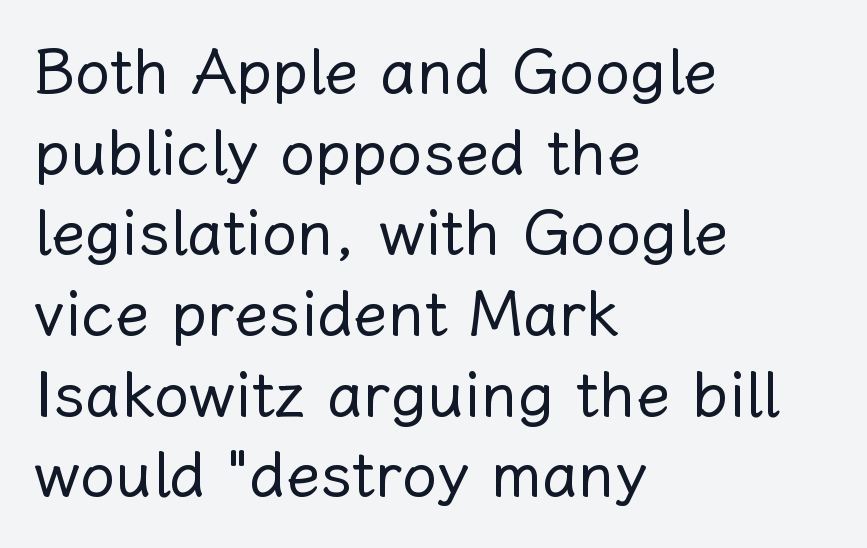
The cut favours lightness, reaching ordinary text weight at its darkest. Caption: multi-line text, flush left, ragged right. How would I describe the line gaps? Plain and ordinary. Nope, not italic — everything's standing straight. Varying glyph widths throughout — classic text-font behaviour. The tracking reads as untouched default to a designer's eye.
